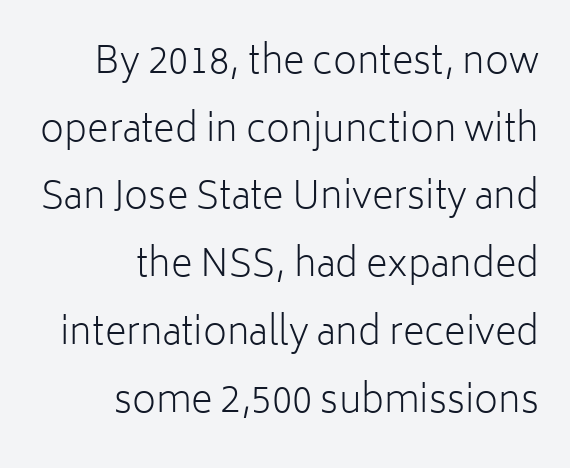
Q: Is the text bold? A: No.
Q: Is the text italic (slanted)? A: No, it is upright.
Q: Is the typeface a serif or a sans-serif typeface? A: Sans-serif.
Q: Is the text underlined? A: No.
Q: How is the paragraph aligned? A: Right-aligned.
Q: Is the spacing between letters normal or unusually wide? A: Normal.
Q: Width (condensed, normal, or wide)? A: Normal.
Q: Stroke contrast? A: Low.
Q: x-height? A: Medium.
Q: Monospaced? A: No.
